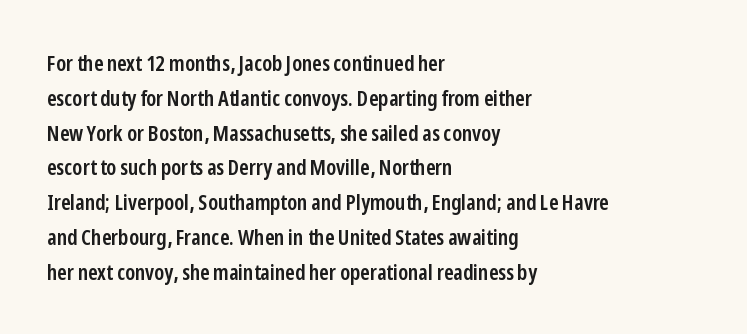
Q: Is the text bold? A: Semi-bold.
Q: Is the text italic (slanted)? A: No, it is upright.
Q: Is the text underlined? A: No.
Q: How is the paragraph aligned? A: Left-aligned.
Q: Is the spacing between letters normal or unusually wide? A: Normal.
Q: Is the spacing between lines tight, normal or loose? A: Normal.
